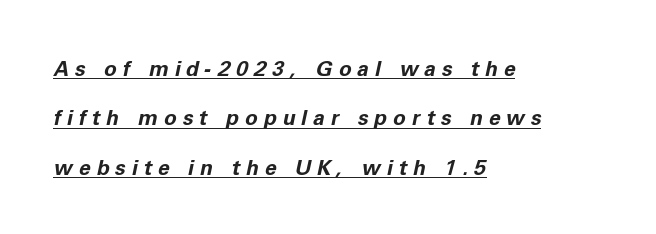
The image shows 21 px bold type, italic (leaning right); set left-aligned, loose line spacing (2.35x), unusually wide letter spacing (+0.29 em), underlined.
